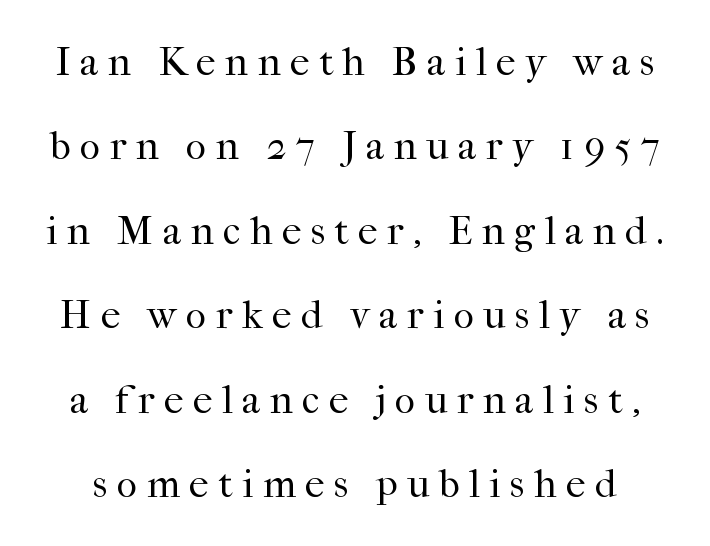
Q: Is the text bold? A: No.
Q: Is the text italic (slanted)? A: No, it is upright.
Q: Is the typeface a serif or a sans-serif typeface? A: Serif.
Q: Is the text underlined? A: No.
Q: Is the spacing between letters normal or unusually wide? A: Unusually wide.
Q: Is the spacing between lines tight, normal or loose? A: Loose.
Q: Width (condensed, normal, or wide)? A: Normal.
Q: Stroke contrast? A: High.
Q: x-height? A: Medium.
Q: Monospaced? A: No.
